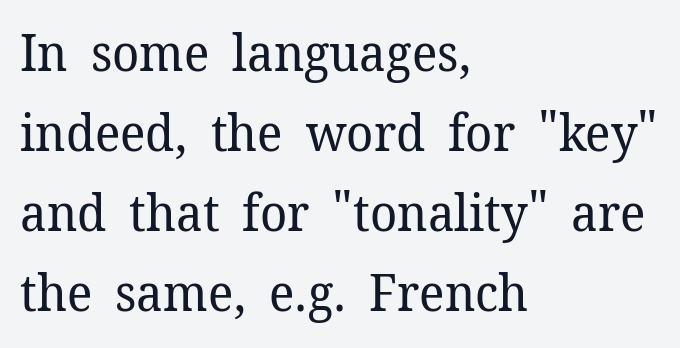
{"serif": "yes", "italic": "no", "bold": "no", "weight": "regular", "width": "normal", "stroke_contrast": "low", "x_height": "medium", "monospaced": "no", "underline": "no", "align": "left", "line_spacing": "normal", "line_spacing_ratio": 1.57, "letter_spacing": "normal", "letter_spacing_em": 0.0, "glyph_px": 51}
